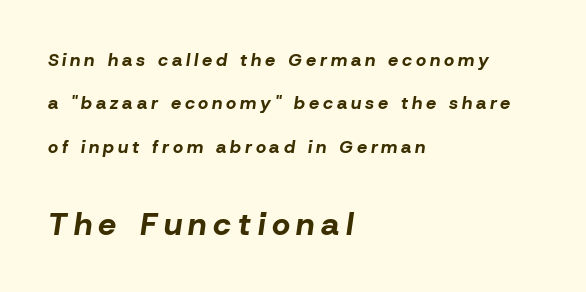
Q: Is the text bold? A: Yes.
Q: Is the text italic (slanted)? A: Yes, it leans right by about 8 degrees.
Q: Is the text underlined? A: No.
Q: How is the paragraph aligned? A: Left-aligned.
Q: Is the spacing between letters normal or unusually wide? A: Unusually wide.
Q: Is the spacing between lines tight, normal or loose? A: Loose.
Q: Which block of text is set in a larger size, the first (top) or the second (bottom)? A: The second (bottom) one.
Q: Width (condensed, normal, or wide)? A: Normal.
Q: Stroke contrast? A: Low.
Q: x-height? A: Medium.
Q: Monospaced? A: No.
